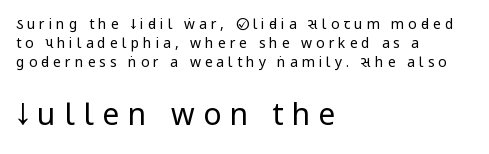
Descender tails drop into unmarked territory. The face used here is rendered with a markedly widened letterfit. Observe the absence of serifs on each vertical stroke in this sample. Typeset ragged right — the left edge is the straight one.
